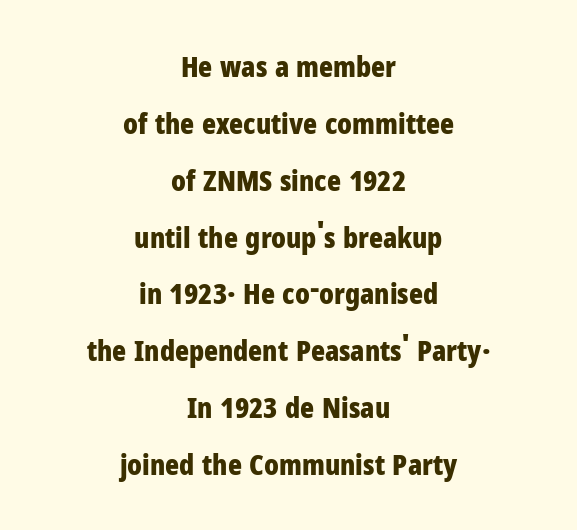
{"serif": "no", "italic": "no", "bold": "yes", "weight": "bold", "width": "condensed", "stroke_contrast": "low", "x_height": "medium", "monospaced": "no", "underline": "no", "align": "center", "line_spacing": "loose", "line_spacing_ratio": 1.96, "letter_spacing": "normal", "letter_spacing_em": 0.0, "glyph_px": 29}
